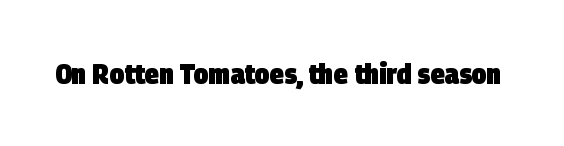
{"serif": "no", "bold": "yes", "weight": "heavy", "width": "condensed", "stroke_contrast": "low", "x_height": "large", "monospaced": "no", "underline": "no", "letter_spacing": "normal", "letter_spacing_em": 0.0, "glyph_px": 29}
